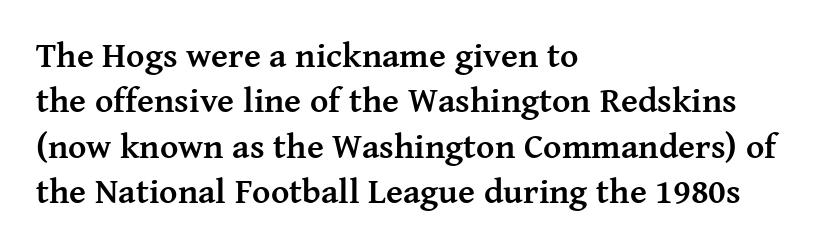
Q: Is the text bold? A: Yes.
Q: Is the text italic (slanted)? A: No, it is upright.
Q: Is the typeface a serif or a sans-serif typeface? A: Serif.
Q: Is the text underlined? A: No.
Q: How is the paragraph aligned? A: Left-aligned.
Q: Is the spacing between letters normal or unusually wide? A: Normal.
Q: Is the spacing between lines tight, normal or loose? A: Normal.
Q: Width (condensed, normal, or wide)? A: Normal.
Q: Stroke contrast? A: Medium.
Q: x-height? A: Medium.
Q: Monospaced? A: No.
